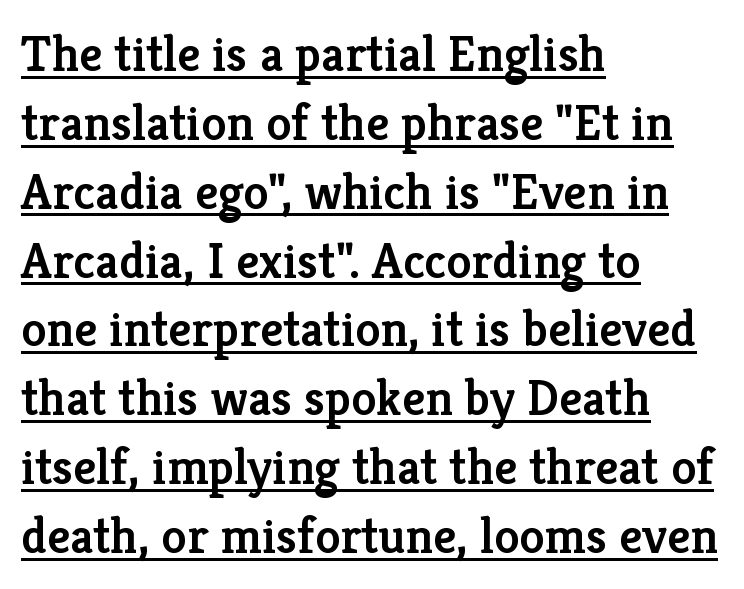
Does the copy run flush right? No — it runs flush left. Do the characters align in a grid? No, the font is proportional. The type is set solid horizontally, with unmodified tracking. The axis of the letterforms is exactly vertical. Leading matches the norm, producing a regular column. Underlined type.
